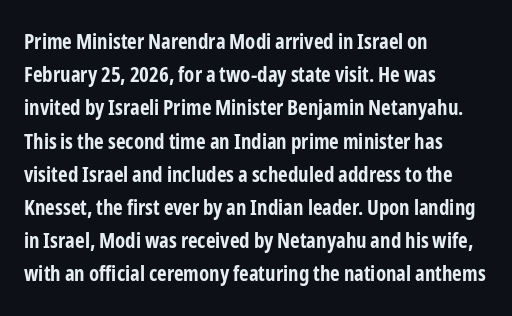
Q: Is the text bold? A: Yes.
Q: Is the text italic (slanted)? A: No, it is upright.
Q: Is the text underlined? A: No.
Q: How is the paragraph aligned? A: Left-aligned.
Q: Is the spacing between letters normal or unusually wide? A: Normal.
Q: Is the spacing between lines tight, normal or loose? A: Normal.
